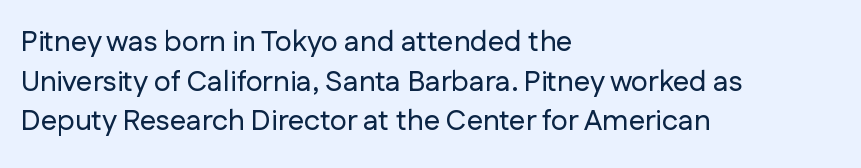
Rule under the text: the space is simply empty. Layout note: lines flush left. These lines were composed using upright roman letters. Do the characters align in a grid? No, the font is proportional. Note: no serifs on the glyphs.
